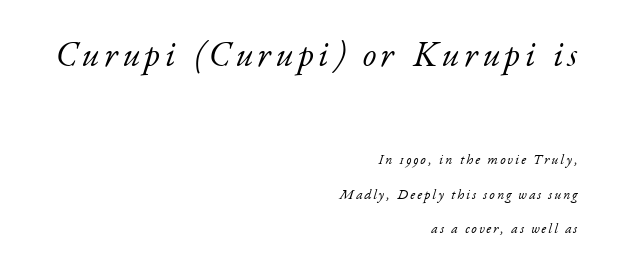
The image shows 35 px light serif type, italic (leaning right); set right-aligned, loose line spacing (2.44x), not underlined; the first (top) block is 2.5x larger; low stroke contrast and a small x-height.
